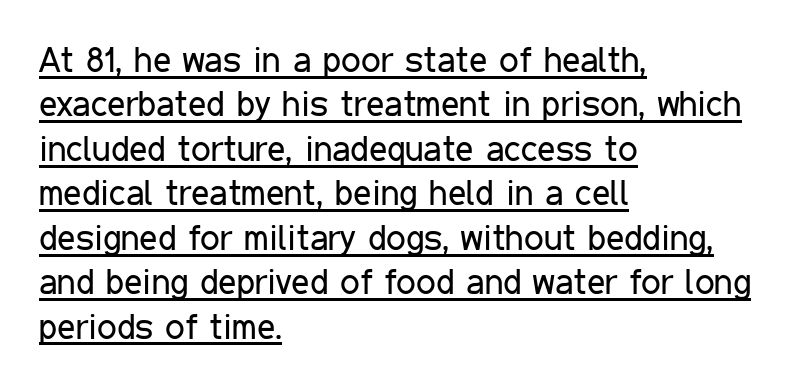
{"serif": "no", "italic": "no", "bold": "no", "weight": "regular", "width": "condensed", "stroke_contrast": "low", "x_height": "medium", "monospaced": "no", "underline": "yes", "align": "left", "line_spacing": "normal", "line_spacing_ratio": 1.27, "letter_spacing": "normal", "letter_spacing_em": 0.0, "glyph_px": 35}
